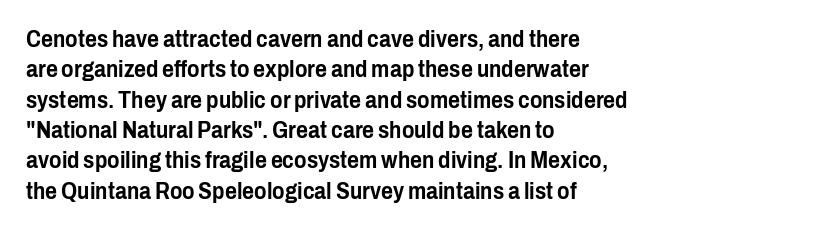
The image shows 23 px text type, upright; set left-aligned, normal line spacing (1.32x), normal letter spacing, not underlined.
